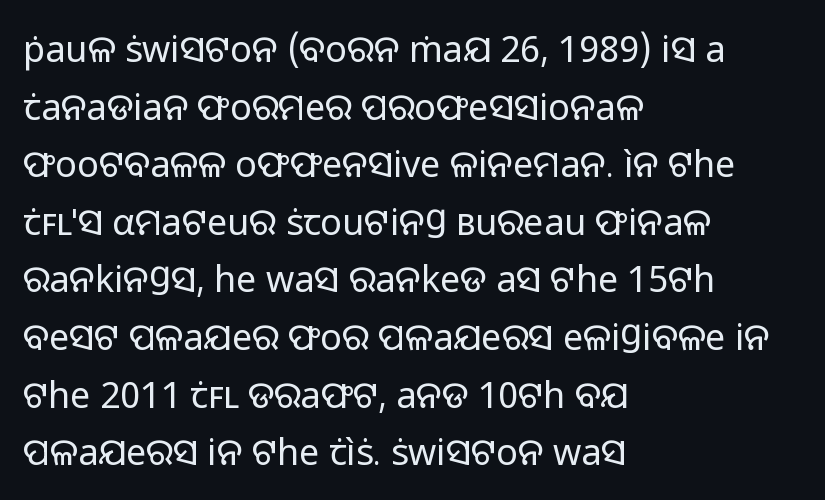
The image shows 36 px regular-weight sans-serif type, upright; set left-aligned, normal line spacing (1.6x), normal letter spacing, not underlined; low stroke contrast and a medium x-height.
